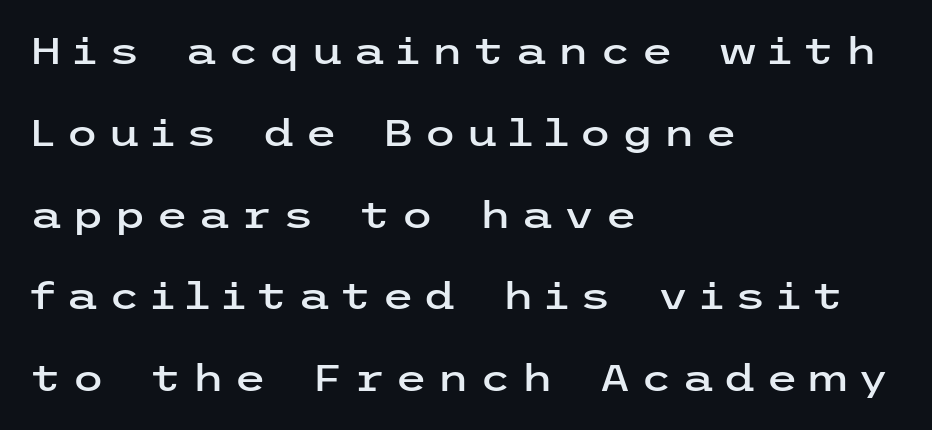
The image shows 37 px wide sans-serif type, upright; set left-aligned, loose line spacing (2.21x), unusually wide letter spacing (+0.26 em), not underlined; low stroke contrast and a medium x-height.
